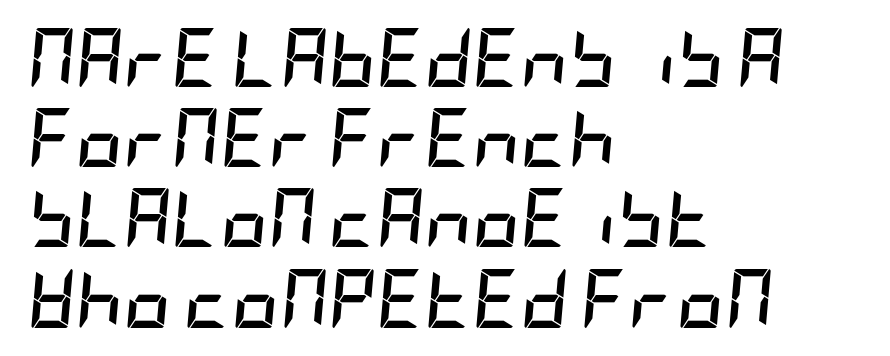
Q: Is the text bold? A: Yes.
Q: Is the text italic (slanted)? A: Yes, it leans right by about 5 degrees.
Q: Is the text underlined? A: No.
Q: How is the paragraph aligned? A: Left-aligned.
Q: Is the spacing between letters normal or unusually wide? A: Normal.
Q: Is the spacing between lines tight, normal or loose? A: Normal.
Q: Width (condensed, normal, or wide)? A: Condensed.
Q: Stroke contrast? A: Low.
Q: x-height? A: Large.
